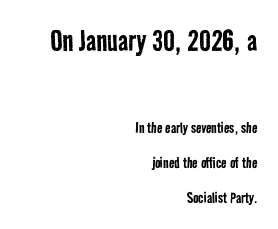
Q: Is the text bold? A: No.
Q: Is the typeface a serif or a sans-serif typeface? A: Sans-serif.
Q: Is the text underlined? A: No.
Q: How is the paragraph aligned? A: Right-aligned.
Q: Is the spacing between letters normal or unusually wide? A: Normal.
Q: Is the spacing between lines tight, normal or loose? A: Loose.
Q: Which block of text is set in a larger size, the first (top) or the second (bottom)? A: The first (top) one.
Q: Width (condensed, normal, or wide)? A: Condensed.
Q: Stroke contrast? A: Low.
Q: x-height? A: Medium.
Q: Monospaced? A: No.
